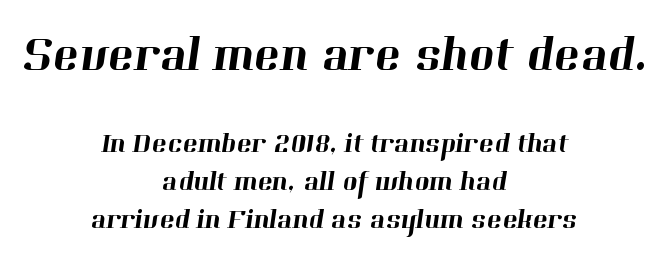
Which chunk is bigger? The first one — the top block dwarfs the bottom. Short note: letters normally spaced. Character widths vary here, with narrow letters taking less room than wide ones. Where is the straight margin? There isn't one; the lines are centered. The string is rendered with underlining switched off. The block of text has a typical density, with ordinary space between rows.
